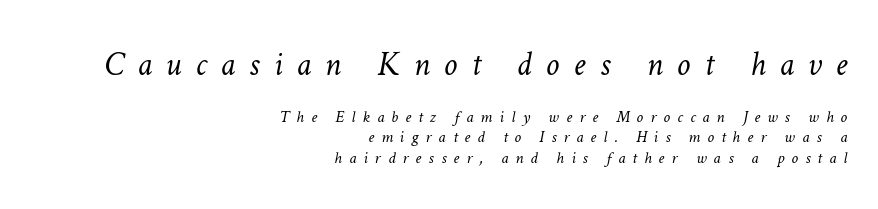
The image shows 34 px light type; set right-aligned, line spacing 1.22x, unusually wide letter spacing (+0.41 em), not underlined; the first (top) block is 2.0x larger; low stroke contrast and a medium x-height.
